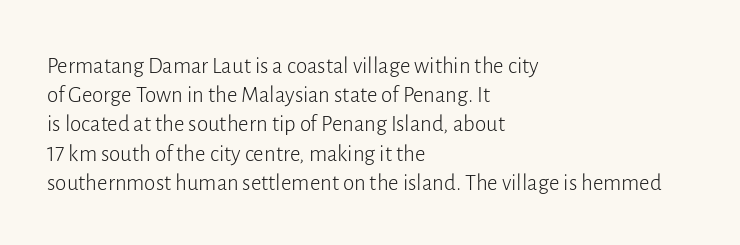
Q: Is the text bold? A: No.
Q: Is the text italic (slanted)? A: No, it is upright.
Q: Is the text underlined? A: No.
Q: How is the paragraph aligned? A: Left-aligned.
Q: Is the spacing between letters normal or unusually wide? A: Normal.
Q: Is the spacing between lines tight, normal or loose? A: Normal.
